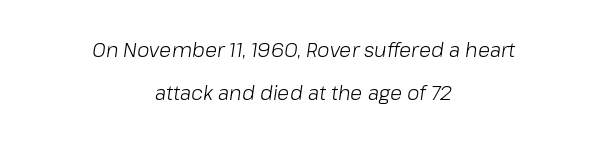
{"italic": "yes", "lean": "right", "slant_degrees": 8, "bold": "no", "underline": "no", "align": "center", "line_spacing": "loose", "line_spacing_ratio": 2.17, "letter_spacing": "normal", "letter_spacing_em": 0.0, "glyph_px": 20}
